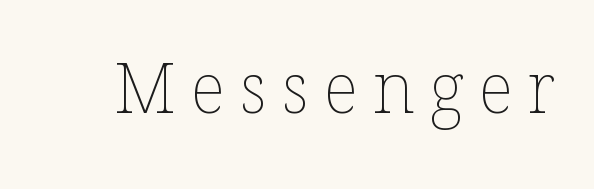
Q: Is the text bold? A: No.
Q: Is the text italic (slanted)? A: No, it is upright.
Q: Is the text underlined? A: No.
Q: Is the spacing between letters normal or unusually wide? A: Unusually wide.
Q: Width (condensed, normal, or wide)? A: Normal.
Q: Stroke contrast? A: Low.
Q: x-height? A: Medium.
Q: Monospaced? A: No.
